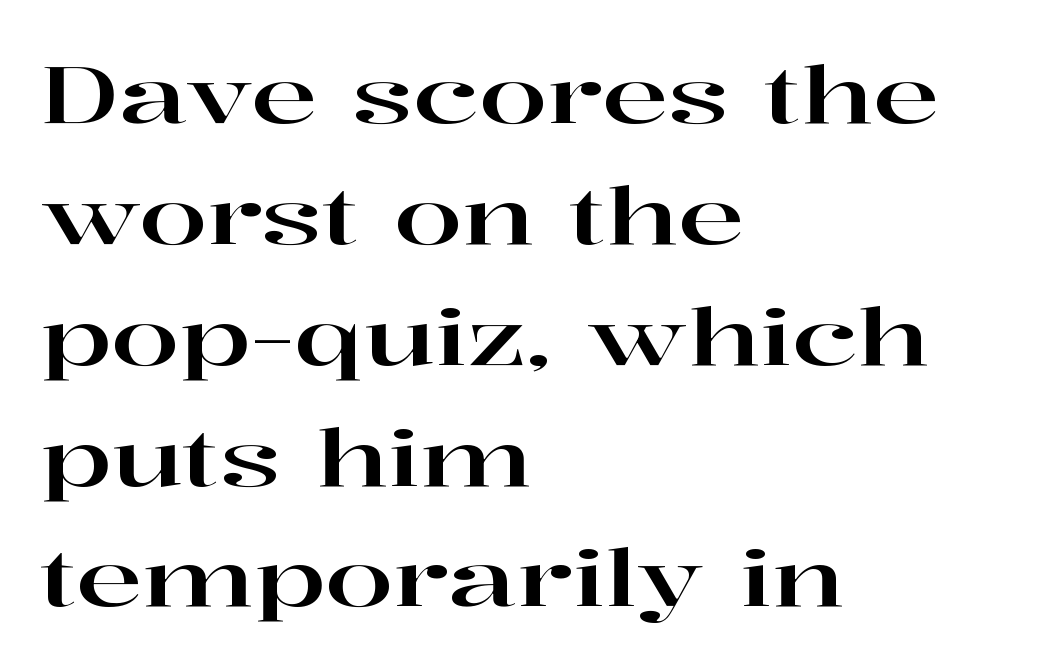
{"serif": "yes", "italic": "no", "width": "wide", "stroke_contrast": "high", "x_height": "medium", "monospaced": "no", "underline": "no", "align": "left", "line_spacing": "normal", "line_spacing_ratio": 1.53, "letter_spacing": "normal", "letter_spacing_em": 0.0, "glyph_px": 79}
